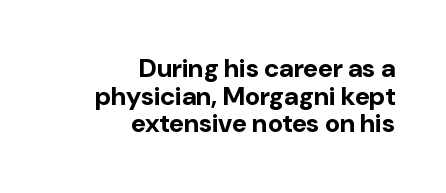
Q: Is the text bold? A: Yes.
Q: Is the text italic (slanted)? A: No, it is upright.
Q: Is the text underlined? A: No.
Q: How is the paragraph aligned? A: Right-aligned.
Q: Is the spacing between letters normal or unusually wide? A: Normal.
Q: Is the spacing between lines tight, normal or loose? A: Tight.
